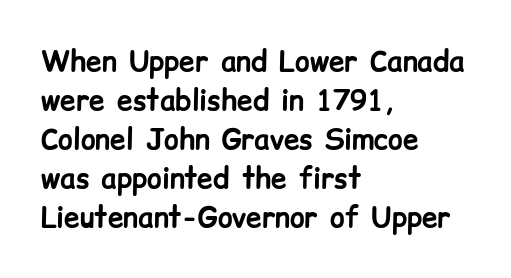
In terms of posture, this sample is upright. Does the weight exceed regular? Yes, all the way to bold. Nothing unusual about the tracking: characters are spaced as the font intends. The line-height multiplier appears to be the usual default. The face used here is proportionally spaced, like ordinary book or web type. The words here are not underlined.
